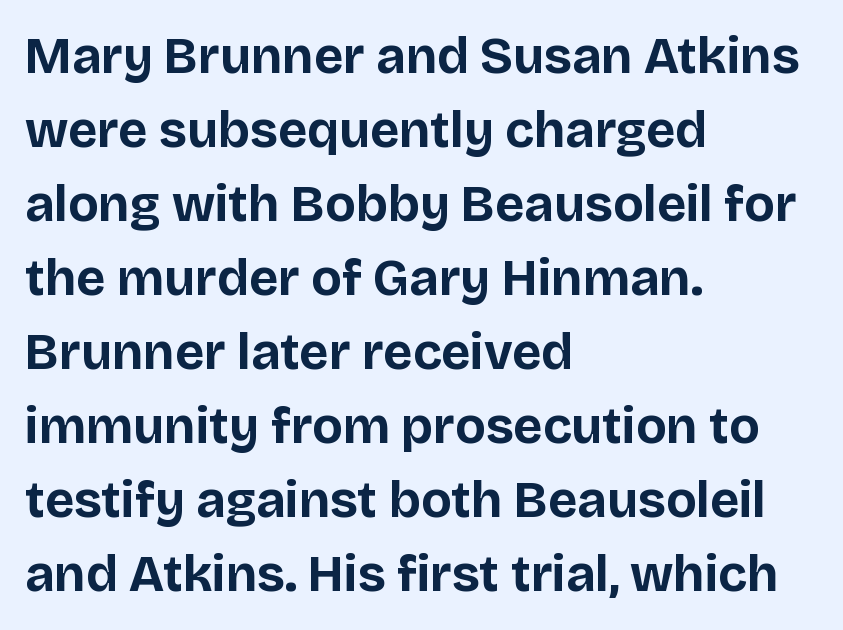
{"serif": "no", "italic": "no", "bold": "yes", "weight": "bold", "width": "normal", "stroke_contrast": "low", "x_height": "large", "monospaced": "no", "underline": "no", "align": "left", "line_spacing": "normal", "line_spacing_ratio": 1.45, "letter_spacing": "normal", "letter_spacing_em": 0.0, "glyph_px": 51}
